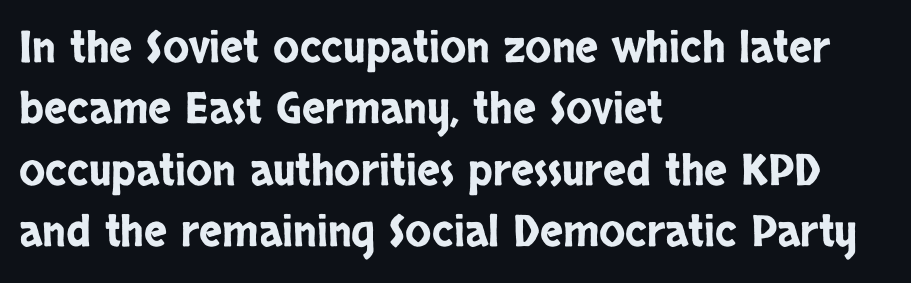
Q: Is the text italic (slanted)? A: No, it is upright.
Q: Is the typeface a serif or a sans-serif typeface? A: Sans-serif.
Q: Is the text underlined? A: No.
Q: How is the paragraph aligned? A: Left-aligned.
Q: Is the spacing between letters normal or unusually wide? A: Normal.
Q: Is the spacing between lines tight, normal or loose? A: Normal.
Q: Width (condensed, normal, or wide)? A: Condensed.
Q: Stroke contrast? A: Low.
Q: x-height? A: Large.
Q: Monospaced? A: No.
